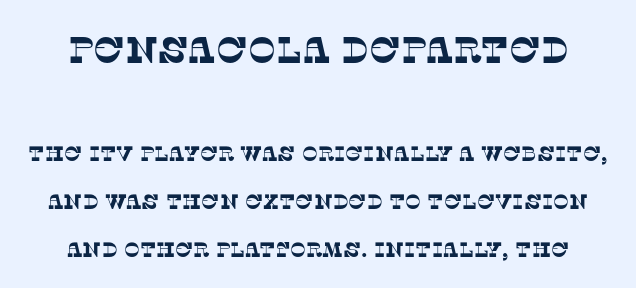
{"serif": "yes", "width": "normal", "stroke_contrast": "low", "x_height": "large", "monospaced": "no", "underline": "no", "line_spacing": "loose", "line_spacing_ratio": 2.28, "letter_spacing": "normal", "letter_spacing_em": 0.0, "larger_block": "first", "size_ratio": 1.76, "glyph_px": 37}
